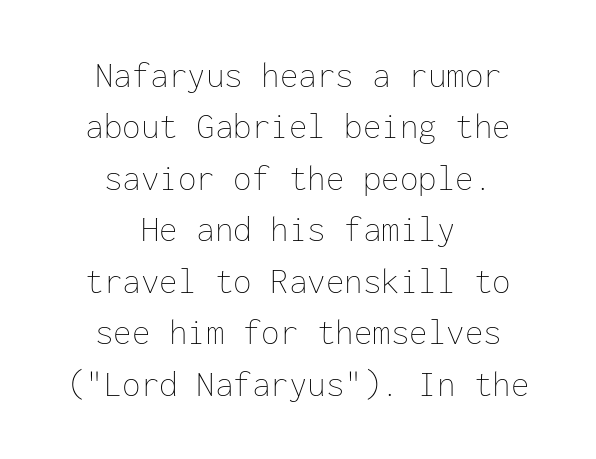
The image shows 37 px thin type, upright, monospaced; set centered, normal line spacing (1.39x), normal letter spacing, not underlined; low stroke contrast and a medium x-height.
